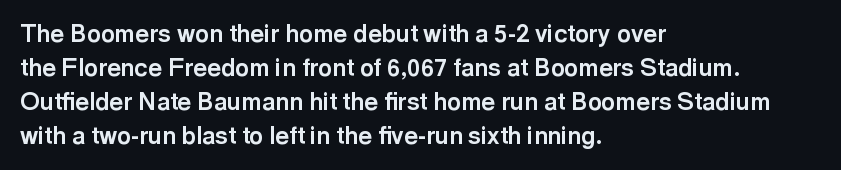
The passage shown stacks its lines at a standard gap. These lines keep a tight, regular rhythm from letter to letter. Descenders hang freely into open space. The sample has been set heavy, in full bold. Leftover space on each line is placed entirely after the last word. Nope, not italic — everything's standing straight.
